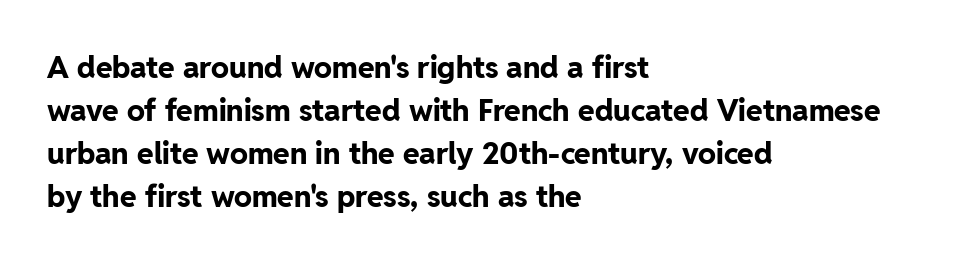
The image shows 30 px bold sans-serif type, upright; set left-aligned, normal line spacing (1.43x), normal letter spacing, not underlined; low stroke contrast and a medium x-height.
